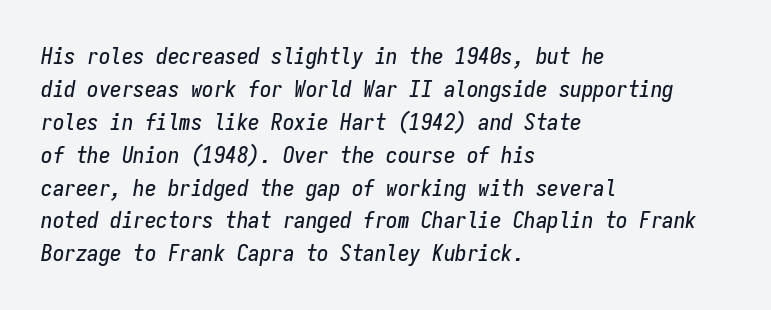
{"italic": "yes", "lean": "right", "slant_degrees": 9, "underline": "no", "align": "left", "line_spacing": "normal", "line_spacing_ratio": 1.43, "letter_spacing": "normal", "letter_spacing_em": 0.0, "glyph_px": 23}
